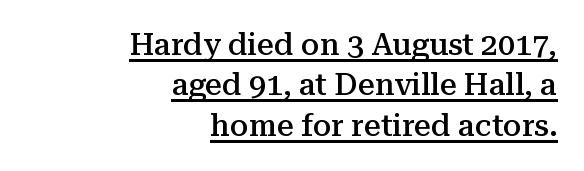
{"serif": "yes", "italic": "no", "bold": "semi", "weight": "semibold", "width": "normal", "stroke_contrast": "medium", "x_height": "medium", "monospaced": "no", "underline": "yes", "align": "right", "line_spacing": "normal", "line_spacing_ratio": 1.35, "letter_spacing": "normal", "letter_spacing_em": 0.0, "glyph_px": 30}
